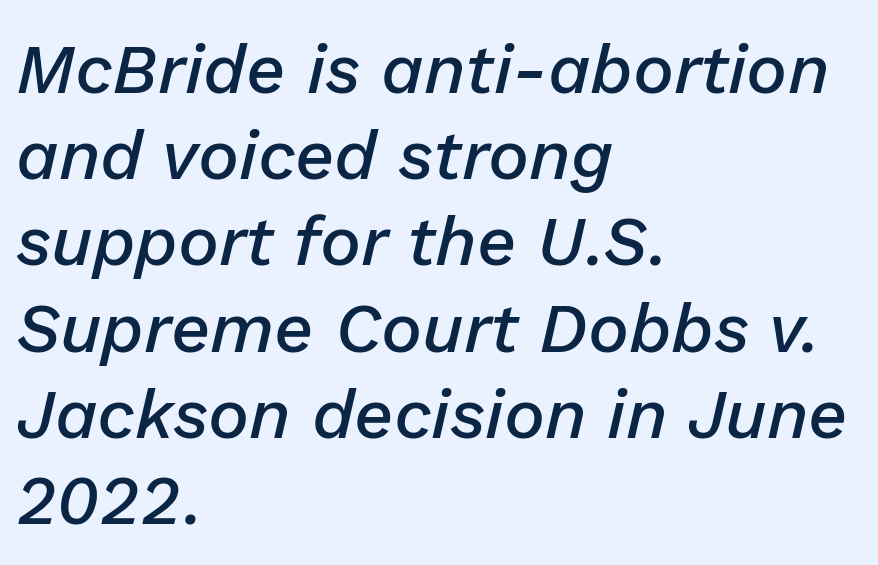
{"italic": "yes", "lean": "right", "slant_degrees": 13, "bold": "semi", "weight": "semibold", "width": "normal", "stroke_contrast": "low", "x_height": "medium", "monospaced": "no", "underline": "no", "align": "left", "line_spacing": "normal", "line_spacing_ratio": 1.25, "letter_spacing": "normal", "letter_spacing_em": 0.0, "glyph_px": 69}
